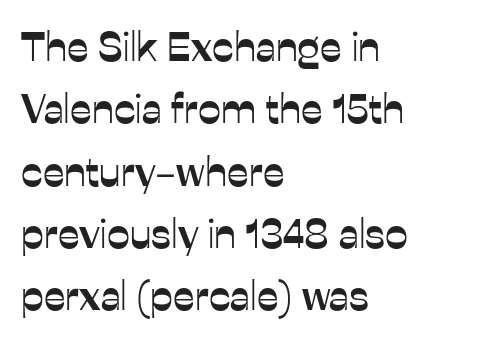
{"serif": "no", "italic": "no", "width": "normal", "stroke_contrast": "low", "x_height": "medium", "monospaced": "no", "underline": "no", "align": "left", "line_spacing": "normal", "line_spacing_ratio": 1.52, "letter_spacing": "normal", "letter_spacing_em": 0.0, "glyph_px": 41}
